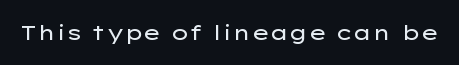
{"italic": "no", "bold": "no", "underline": "no", "letter_spacing": "normal", "letter_spacing_em": 0.0, "glyph_px": 21}
